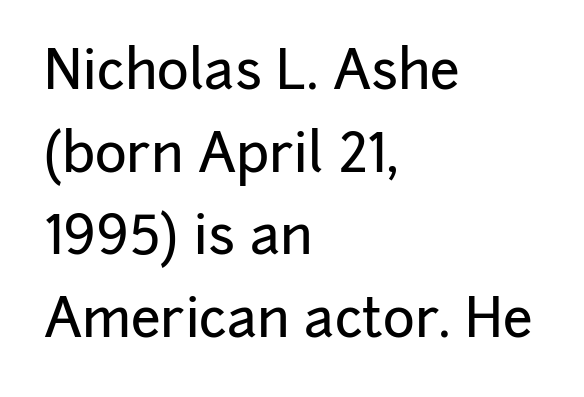
{"serif": "no", "italic": "no", "width": "normal", "stroke_contrast": "low", "x_height": "medium", "monospaced": "no", "underline": "no", "align": "left", "line_spacing": "normal", "line_spacing_ratio": 1.53, "letter_spacing": "normal", "letter_spacing_em": 0.0, "glyph_px": 54}
